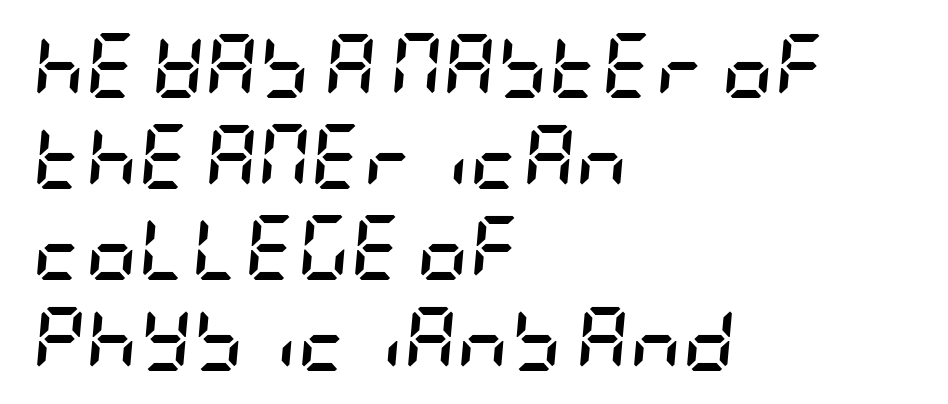
These lines stack with their left ends in a neat column. The lines sit at an ordinary, default distance from one another. The axis of the letterforms is tilted away from vertical. Descenders are the only things crossing below the line.
